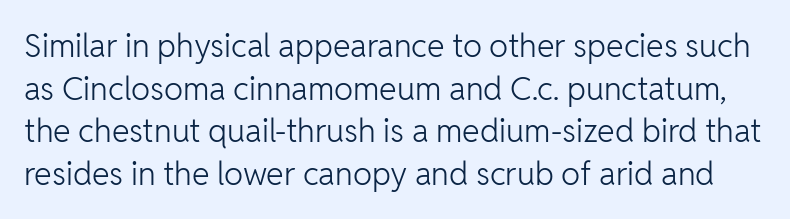
The image shows 32 px light sans-serif type, upright; set normal line spacing (1.33x), normal letter spacing, not underlined; low stroke contrast and a medium x-height.
